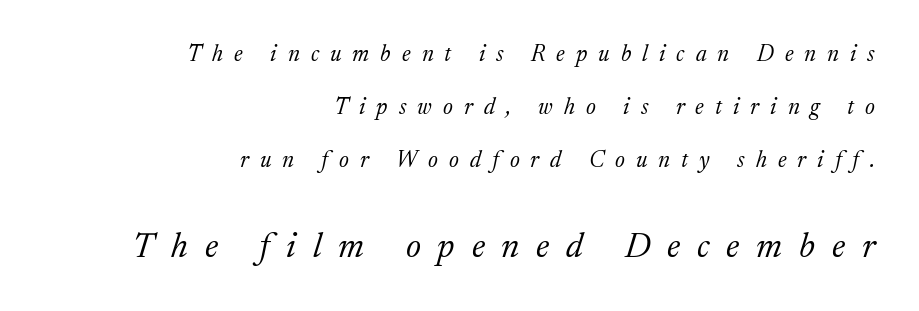
{"serif": "yes", "italic": "yes", "lean": "right", "slant_degrees": 17, "bold": "no", "weight": "light", "width": "normal", "stroke_contrast": "medium", "x_height": "medium", "monospaced": "no", "underline": "no", "align": "right", "line_spacing": "loose", "line_spacing_ratio": 2.3, "letter_spacing": "wide", "letter_spacing_em": 0.48, "larger_block": "second", "size_ratio": 1.52, "glyph_px": 35}
